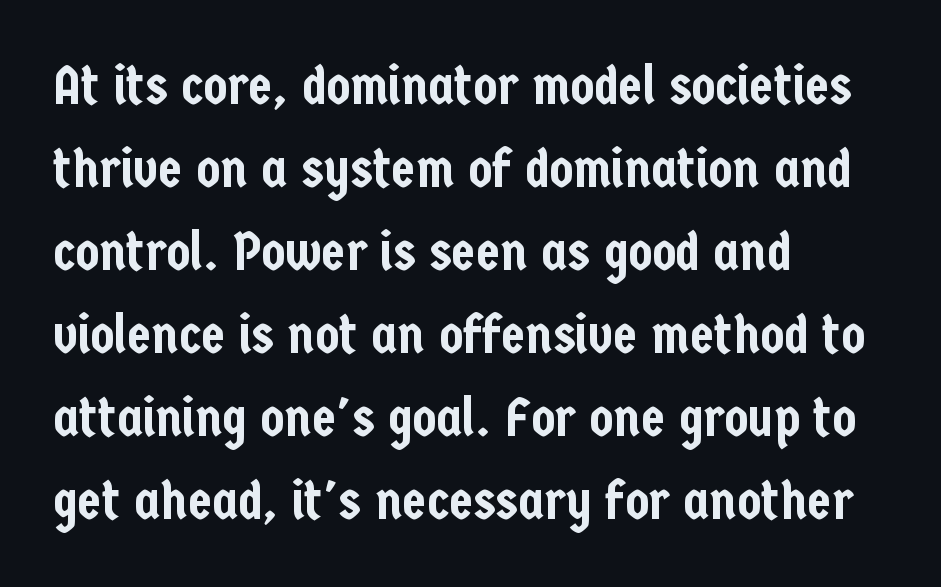
A classic flush-left, rag-right setting is used for this passage. In terms of leading, this rendering sits right in the middle. Posture: upright roman. Letters rest on an invisible, unmarked baseline.
